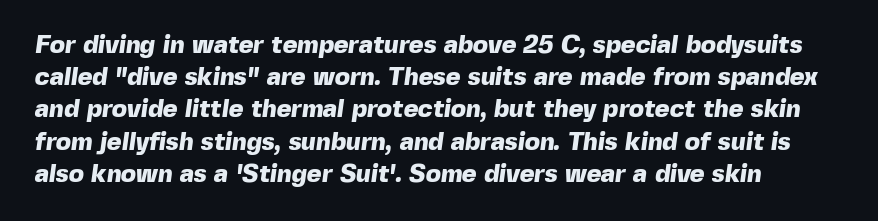
{"bold": "yes", "underline": "no", "align": "left", "line_spacing": "normal", "line_spacing_ratio": 1.29, "letter_spacing": "normal", "letter_spacing_em": 0.0, "glyph_px": 25}
